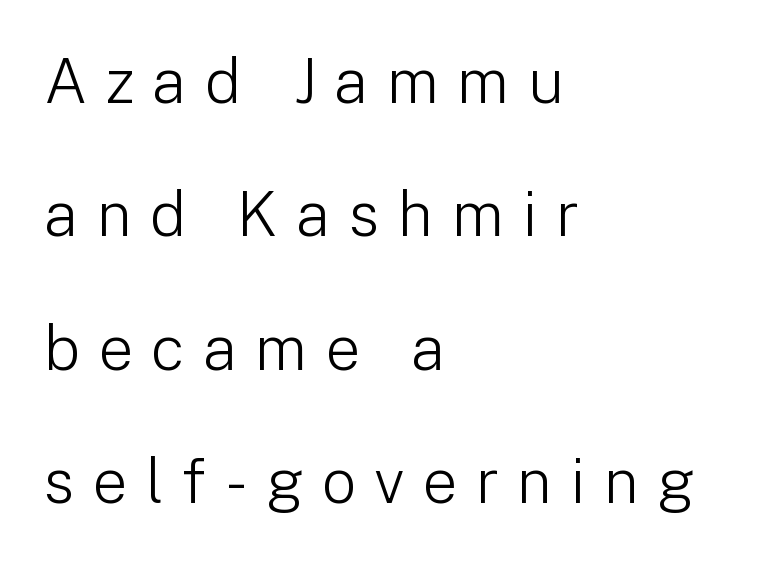
{"serif": "no", "italic": "no", "bold": "no", "weight": "light", "width": "normal", "stroke_contrast": "low", "x_height": "medium", "monospaced": "no", "underline": "no", "align": "left", "line_spacing": "loose", "line_spacing_ratio": 2.15, "letter_spacing": "wide", "letter_spacing_em": 0.29, "glyph_px": 62}
